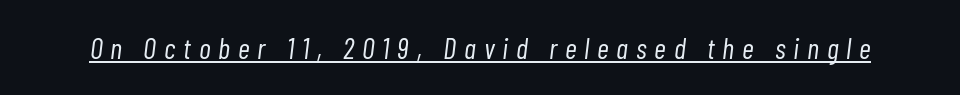
Q: Is the text bold? A: No.
Q: Is the text italic (slanted)? A: Yes, it leans right by about 7 degrees.
Q: Is the text underlined? A: Yes.
Q: Is the spacing between letters normal or unusually wide? A: Unusually wide.
Q: Width (condensed, normal, or wide)? A: Condensed.
Q: Stroke contrast? A: Low.
Q: x-height? A: Medium.
Q: Monospaced? A: No.
